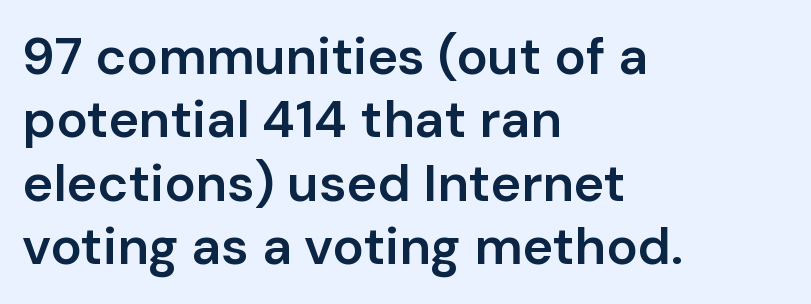
{"serif": "no", "italic": "no", "bold": "semi", "weight": "semibold", "width": "normal", "stroke_contrast": "low", "x_height": "medium", "monospaced": "no", "underline": "no", "align": "left", "line_spacing_ratio": 1.22, "letter_spacing": "normal", "letter_spacing_em": 0.0, "glyph_px": 52}
